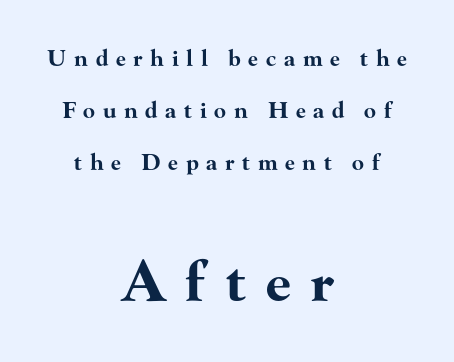
Q: Is the text bold? A: Yes.
Q: Is the text italic (slanted)? A: No, it is upright.
Q: Is the typeface a serif or a sans-serif typeface? A: Serif.
Q: Is the text underlined? A: No.
Q: How is the paragraph aligned? A: Centered.
Q: Is the spacing between letters normal or unusually wide? A: Unusually wide.
Q: Is the spacing between lines tight, normal or loose? A: Loose.
Q: Which block of text is set in a larger size, the first (top) or the second (bottom)? A: The second (bottom) one.
Q: Width (condensed, normal, or wide)? A: Wide.
Q: Stroke contrast? A: High.
Q: x-height? A: Small.
Q: Monospaced? A: No.
